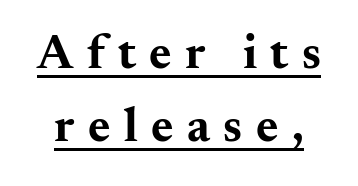
{"serif": "yes", "italic": "no", "bold": "yes", "weight": "bold", "width": "wide", "stroke_contrast": "medium", "x_height": "small", "monospaced": "no", "underline": "yes", "line_spacing": "normal", "line_spacing_ratio": 1.52, "letter_spacing": "wide", "letter_spacing_em": 0.28, "glyph_px": 48}
